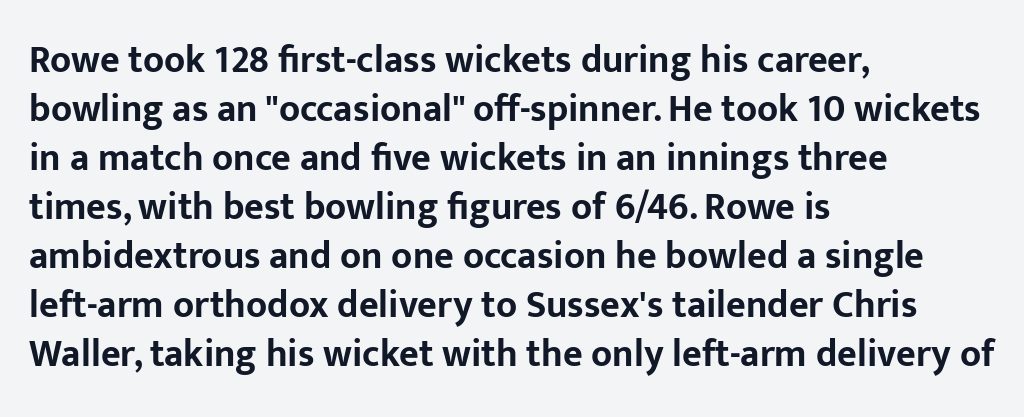
{"serif": "no", "italic": "no", "bold": "yes", "weight": "bold", "width": "normal", "stroke_contrast": "low", "x_height": "medium", "monospaced": "no", "underline": "no", "align": "left", "line_spacing": "normal", "line_spacing_ratio": 1.29, "letter_spacing": "normal", "letter_spacing_em": 0.0, "glyph_px": 38}
